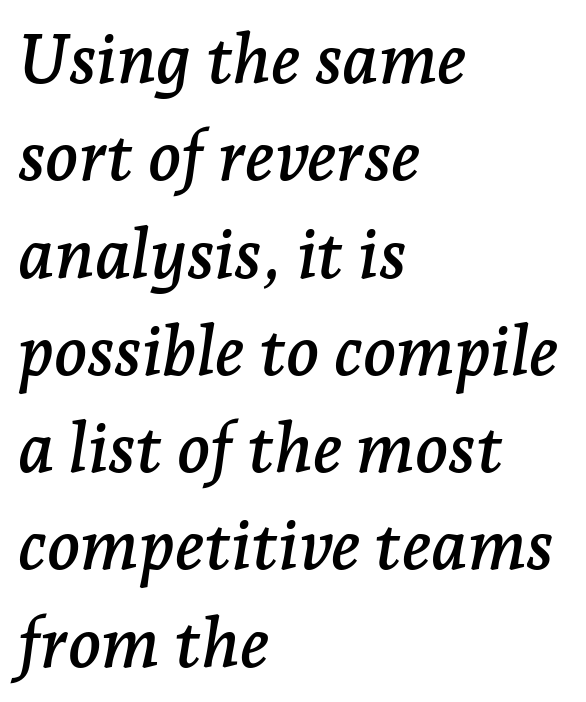
A typesetter would label this face a serif. You can tell it's italic because the verticals aren't actually vertical. Has an underline been added? It has not. Spacing verdict: proportional, widths tailored to each character. Normally led — the rows are evenly, conventionally spaced.
